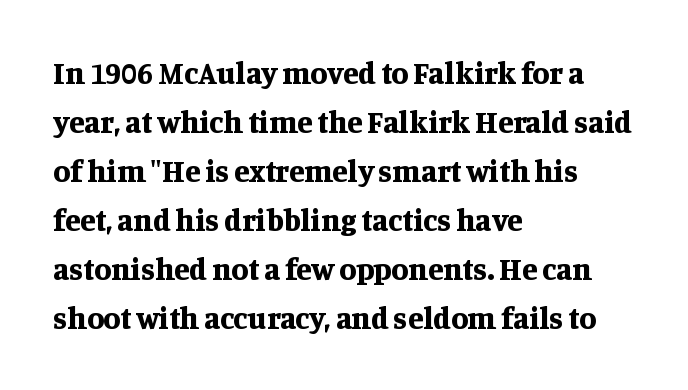
The passage shown is typed in a proportional face where columns would drift. Is the letter spacing exaggerated? No — it looks like the ordinary default. The setting favours the left margin, as ordinary paragraphs usually do. Examine the stroke ends and you'll spot serifs.
